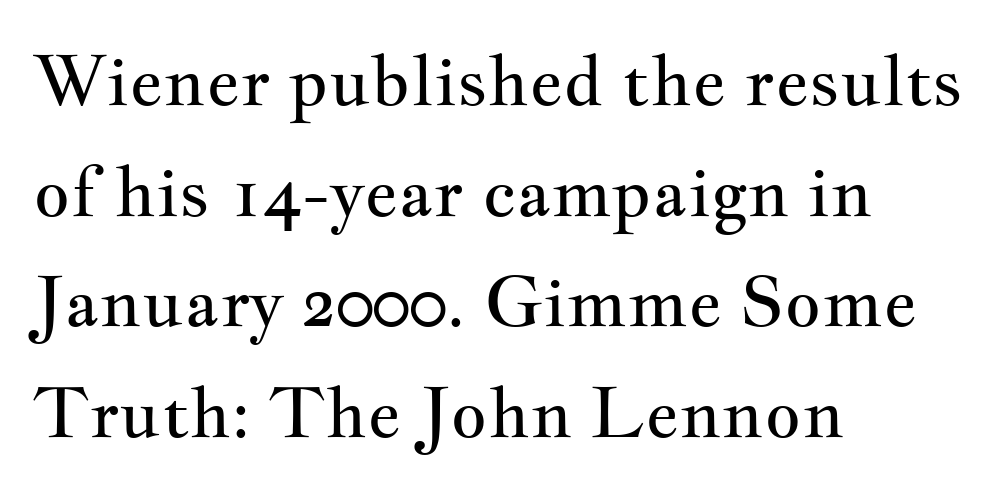
Q: Is the text bold? A: No.
Q: Is the text italic (slanted)? A: No, it is upright.
Q: Is the typeface a serif or a sans-serif typeface? A: Serif.
Q: Is the text underlined? A: No.
Q: How is the paragraph aligned? A: Left-aligned.
Q: Is the spacing between letters normal or unusually wide? A: Normal.
Q: Is the spacing between lines tight, normal or loose? A: Normal.
Q: Width (condensed, normal, or wide)? A: Wide.
Q: Stroke contrast? A: Medium.
Q: x-height? A: Small.
Q: Monospaced? A: No.
